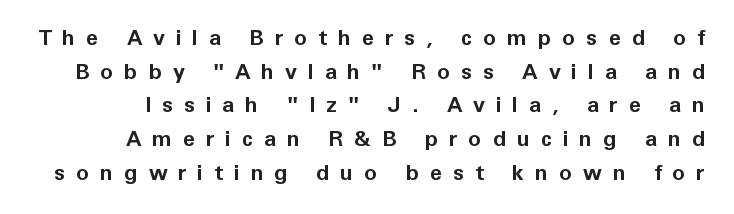
Designer's note — italics off, roman on. The sample has been set heavy, in full bold. The tracking jumps out immediately: characters are airy and widely separated. Compared with typical paragraphs, the rows here are spaced about the same. The foot of each line stays bare and open.
